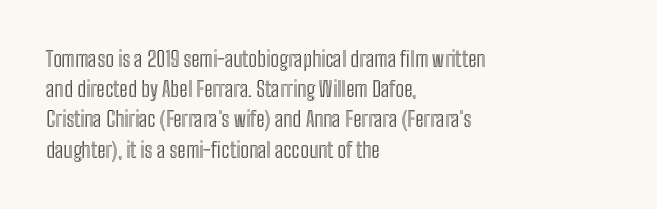
{"italic": "no", "underline": "no", "align": "left", "line_spacing": "normal", "line_spacing_ratio": 1.44, "letter_spacing": "normal", "letter_spacing_em": 0.0, "glyph_px": 21}
